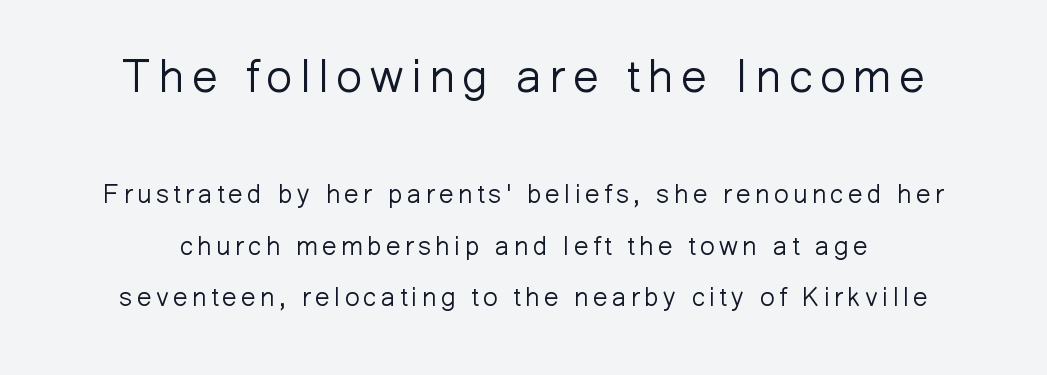
{"serif": "no", "italic": "no", "bold": "no", "weight": "light", "width": "normal", "stroke_contrast": "low", "x_height": "medium", "monospaced": "no", "underline": "no", "line_spacing": "loose", "line_spacing_ratio": 1.97, "larger_block": "first", "size_ratio": 1.77, "glyph_px": 46}
